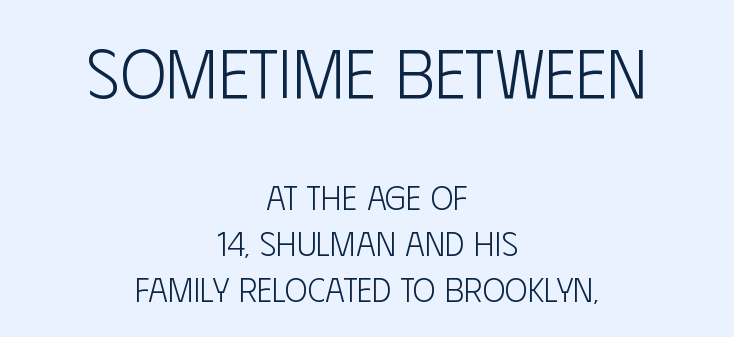
Compared with typical body copy, the letter spacing here is the same. Style check: upright. The text was rendered using a sans face with plain stroke endings. This sample has the flowing, uneven cadence of proportional lettering. Of the two passages, the one on top uses the larger point size. Letters rest on an invisible, unmarked baseline.
